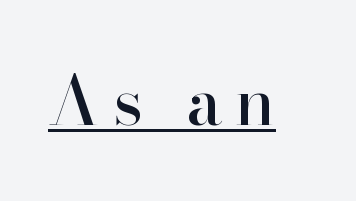
Note the varied advance widths — an 'i' is clearly narrower than an 'm'. Is there any slant? The stems are plumb. The specimen includes a rule beneath the text block's lines. Regarding serifs, this sample has them.
